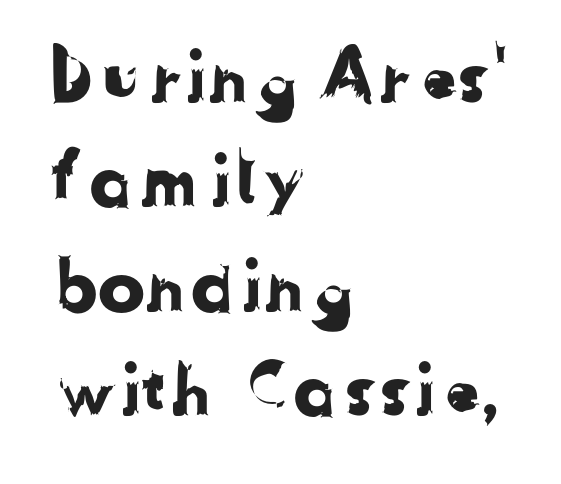
The image shows 71 px sans-serif type; set left-aligned, normal line spacing (1.47x), normal letter spacing, not underlined; low stroke contrast and a medium x-height.
